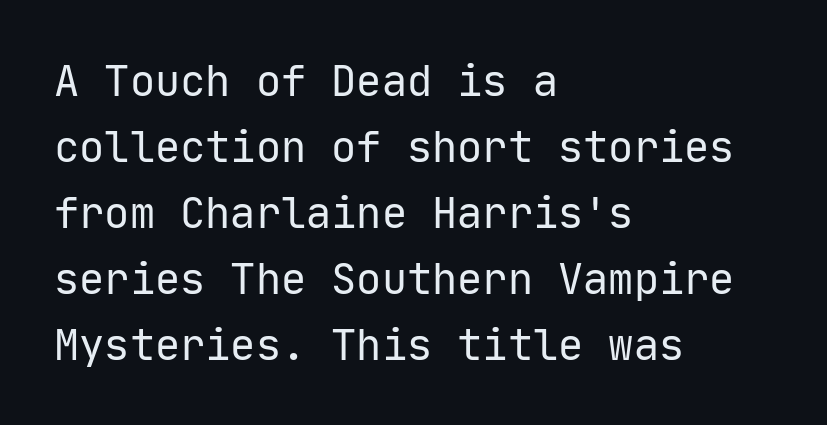
{"serif": "no", "italic": "no", "bold": "no", "weight": "regular", "width": "normal", "stroke_contrast": "low", "x_height": "medium", "monospaced": "yes", "underline": "no", "align": "left", "line_spacing": "normal", "line_spacing_ratio": 1.57, "letter_spacing": "normal", "letter_spacing_em": 0.0, "glyph_px": 42}
